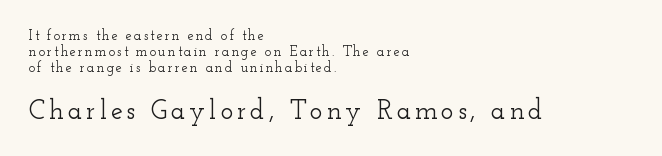
{"italic": "no", "underline": "no", "align": "left", "line_spacing": "tight", "line_spacing_ratio": 1.14, "larger_block": "second", "size_ratio": 1.93, "glyph_px": 27}
